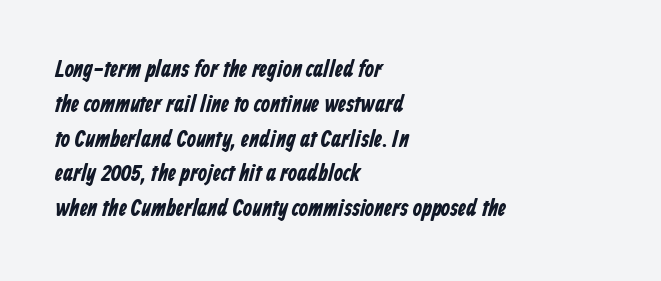
Q: Is the text bold? A: Yes.
Q: Is the text underlined? A: No.
Q: How is the paragraph aligned? A: Left-aligned.
Q: Is the spacing between letters normal or unusually wide? A: Normal.
Q: Is the spacing between lines tight, normal or loose? A: Normal.
